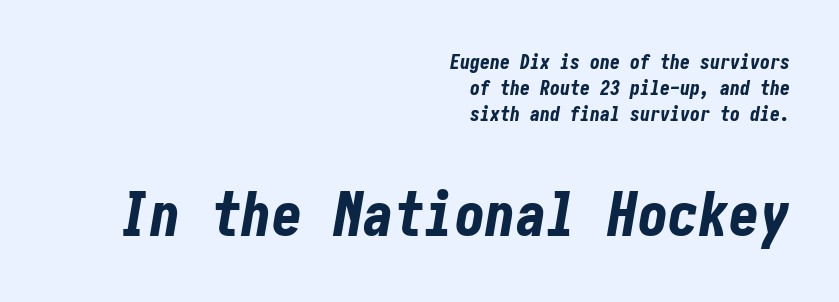
Q: Is the text bold? A: Yes.
Q: Is the text italic (slanted)? A: Yes, it leans right by about 10 degrees.
Q: Is the text underlined? A: No.
Q: How is the paragraph aligned? A: Right-aligned.
Q: Is the spacing between letters normal or unusually wide? A: Normal.
Q: Is the spacing between lines tight, normal or loose? A: Normal.
Q: Which block of text is set in a larger size, the first (top) or the second (bottom)? A: The second (bottom) one.
Q: Width (condensed, normal, or wide)? A: Condensed.
Q: Stroke contrast? A: Low.
Q: x-height? A: Medium.
